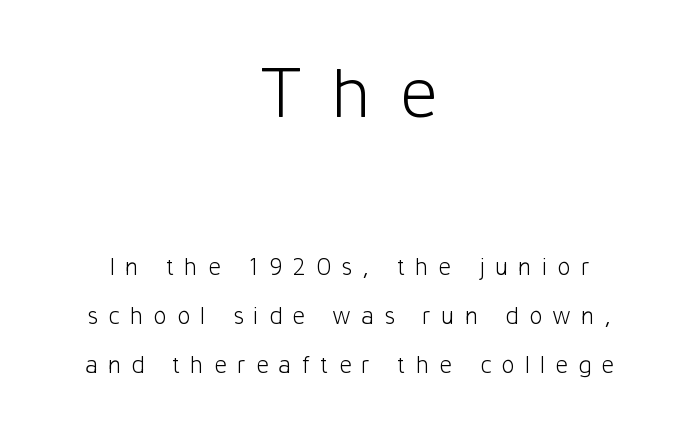
{"serif": "no", "italic": "no", "bold": "no", "weight": "light", "width": "normal", "stroke_contrast": "low", "x_height": "medium", "monospaced": "no", "underline": "no", "align": "center", "line_spacing": "loose", "line_spacing_ratio": 1.97, "letter_spacing": "wide", "letter_spacing_em": 0.4, "larger_block": "first", "size_ratio": 2.96, "glyph_px": 74}
